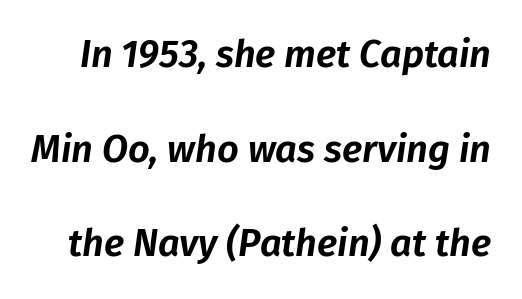
{"italic": "yes", "lean": "right", "slant_degrees": 8, "width": "normal", "stroke_contrast": "low", "x_height": "medium", "monospaced": "no", "underline": "no", "line_spacing": "loose", "line_spacing_ratio": 2.49, "letter_spacing": "normal", "letter_spacing_em": 0.0, "glyph_px": 38}
